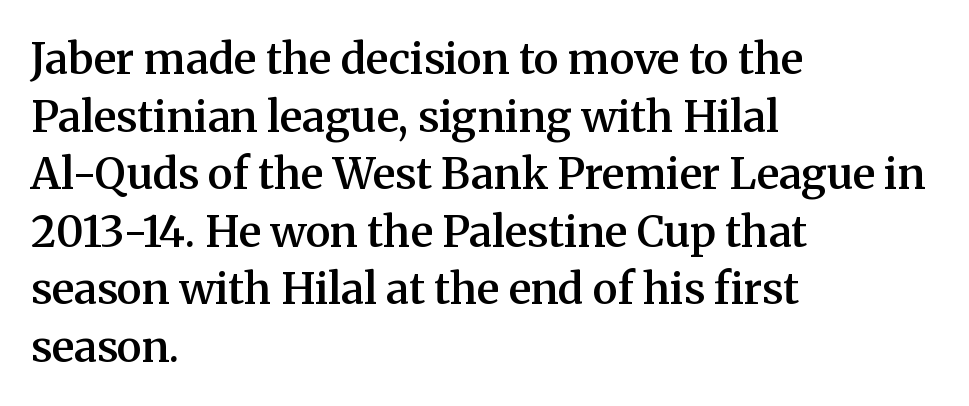
{"serif": "yes", "italic": "no", "bold": "semi", "weight": "semibold", "width": "normal", "stroke_contrast": "medium", "x_height": "medium", "monospaced": "no", "underline": "no", "align": "left", "line_spacing": "normal", "line_spacing_ratio": 1.34, "letter_spacing": "normal", "letter_spacing_em": 0.0, "glyph_px": 43}
